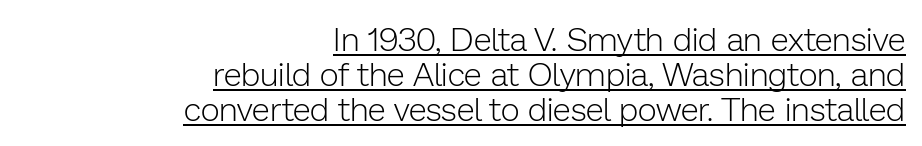
Q: Is the text bold? A: No.
Q: Is the text italic (slanted)? A: No, it is upright.
Q: Is the typeface a serif or a sans-serif typeface? A: Sans-serif.
Q: Is the text underlined? A: Yes.
Q: How is the paragraph aligned? A: Right-aligned.
Q: Is the spacing between letters normal or unusually wide? A: Normal.
Q: Is the spacing between lines tight, normal or loose? A: Tight.
Q: Width (condensed, normal, or wide)? A: Normal.
Q: Stroke contrast? A: Low.
Q: x-height? A: Medium.
Q: Monospaced? A: No.
